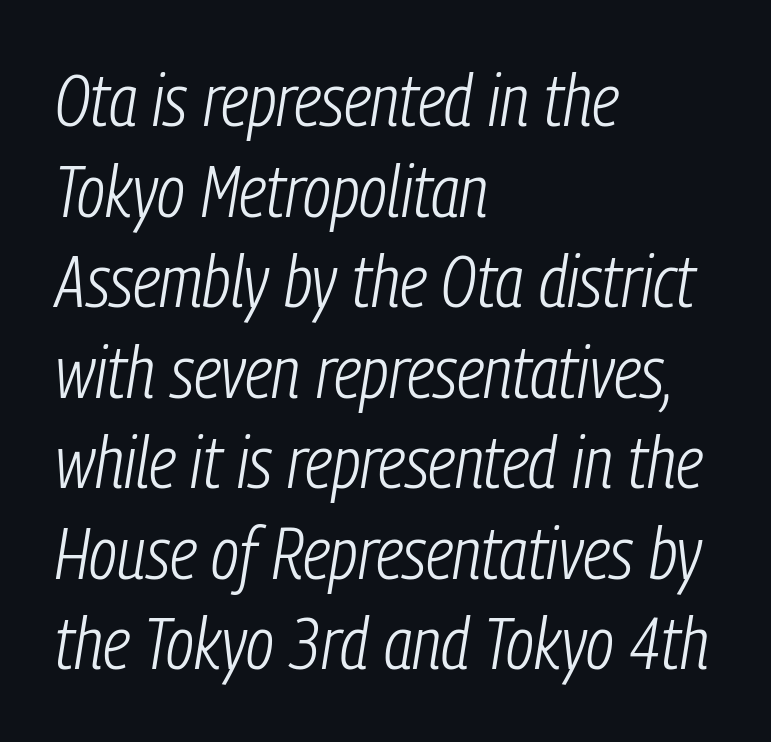
Q: Is the text bold? A: No.
Q: Is the text italic (slanted)? A: Yes, it leans right by about 9 degrees.
Q: Is the text underlined? A: No.
Q: How is the paragraph aligned? A: Left-aligned.
Q: Is the spacing between letters normal or unusually wide? A: Normal.
Q: Width (condensed, normal, or wide)? A: Condensed.
Q: Stroke contrast? A: Low.
Q: x-height? A: Medium.
Q: Monospaced? A: No.
